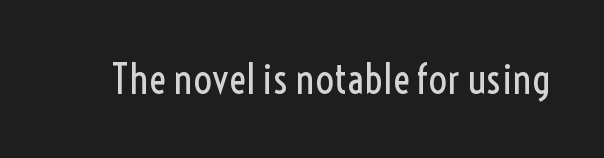
Q: Is the text bold? A: No.
Q: Is the text italic (slanted)? A: No, it is upright.
Q: Is the typeface a serif or a sans-serif typeface? A: Sans-serif.
Q: Is the text underlined? A: No.
Q: Is the spacing between letters normal or unusually wide? A: Normal.
Q: Width (condensed, normal, or wide)? A: Condensed.
Q: x-height? A: Medium.
Q: Monospaced? A: No.
